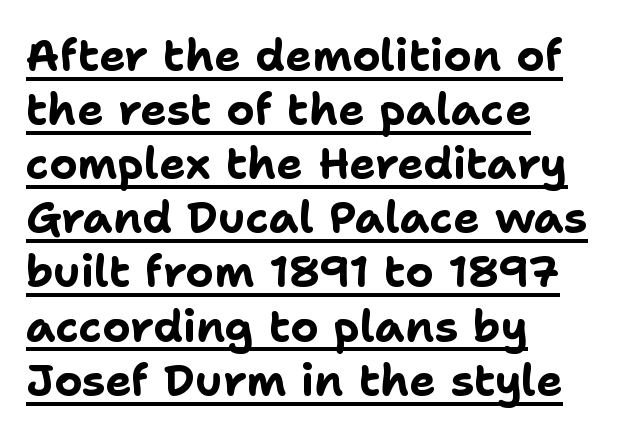
{"serif": "no", "italic": "no", "bold": "yes", "weight": "bold", "width": "normal", "stroke_contrast": "low", "x_height": "medium", "monospaced": "no", "underline": "yes", "align": "left", "line_spacing_ratio": 1.23, "letter_spacing": "normal", "letter_spacing_em": 0.0, "glyph_px": 44}
